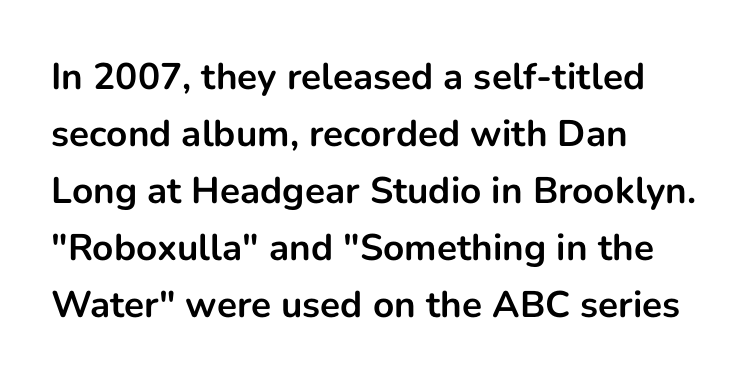
Nothing sits at the stroke ends, so this counts as sans-serif. This rendering leaves character spacing at its baseline value. The compositor pushed each line to the left boundary. These lines are rendered in a variable-pitch font. Students, this is bold: see how much ink each stroke carries.
